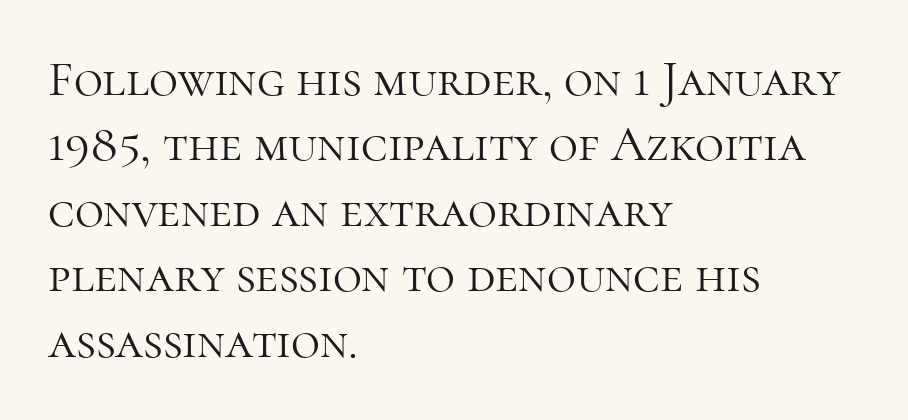
Note the varied advance widths — an 'i' is clearly narrower than an 'm'. The type is set solid horizontally, with unmodified tracking. A roman cut, with each character standing at attention. A normal amount of white space separates one row of letters from the next. Underlining? Definitely not there.
